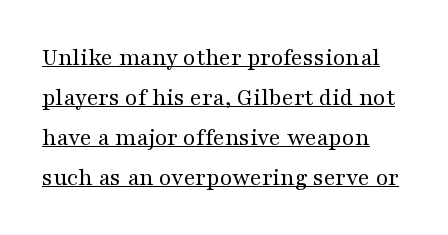
Q: Is the text bold? A: No.
Q: Is the text italic (slanted)? A: No, it is upright.
Q: Is the text underlined? A: Yes.
Q: How is the paragraph aligned? A: Left-aligned.
Q: Is the spacing between letters normal or unusually wide? A: Normal.
Q: Is the spacing between lines tight, normal or loose? A: Normal.
